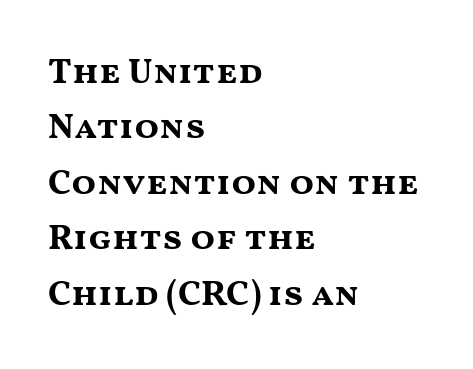
Q: Is the text bold? A: Yes.
Q: Is the text italic (slanted)? A: No, it is upright.
Q: Is the typeface a serif or a sans-serif typeface? A: Sans-serif.
Q: Is the text underlined? A: No.
Q: How is the paragraph aligned? A: Left-aligned.
Q: Is the spacing between letters normal or unusually wide? A: Normal.
Q: Is the spacing between lines tight, normal or loose? A: Normal.
Q: Width (condensed, normal, or wide)? A: Wide.
Q: Stroke contrast? A: Medium.
Q: x-height? A: Medium.
Q: Monospaced? A: No.
